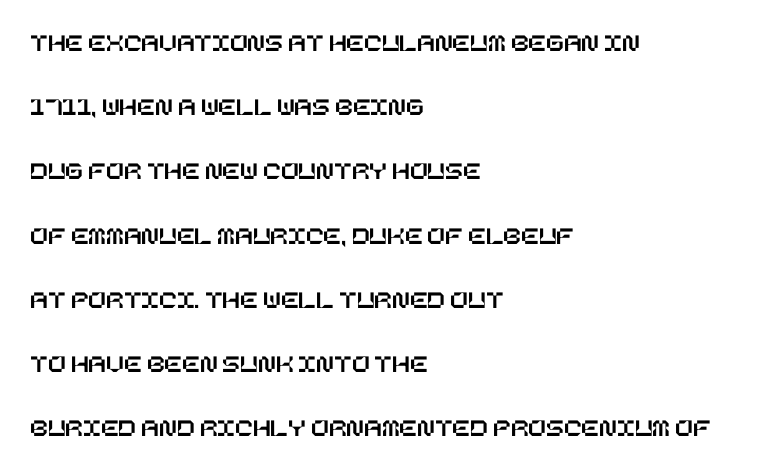
Q: Is the text italic (slanted)? A: No, it is upright.
Q: Is the text underlined? A: No.
Q: How is the paragraph aligned? A: Left-aligned.
Q: Is the spacing between letters normal or unusually wide? A: Normal.
Q: Is the spacing between lines tight, normal or loose? A: Loose.
